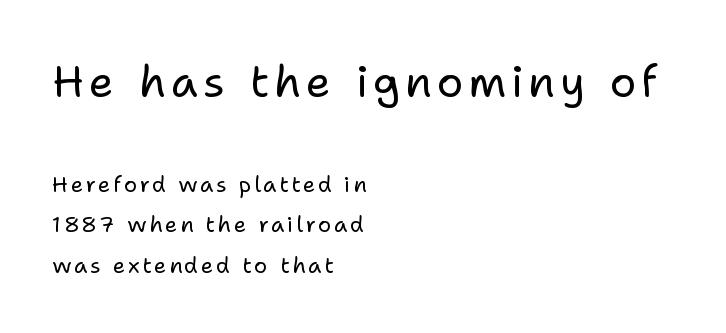
Characters remain perfectly vertical along every line. Larger block? The one above; the one below is distinctly smaller. Weight: in the light-to-regular range. The specimen omits any rule beneath the text block's lines. Are there feet on the stems? There aren't — it's a sans. Visually the block forms a straight wall on the left and a jagged coastline on the right.
